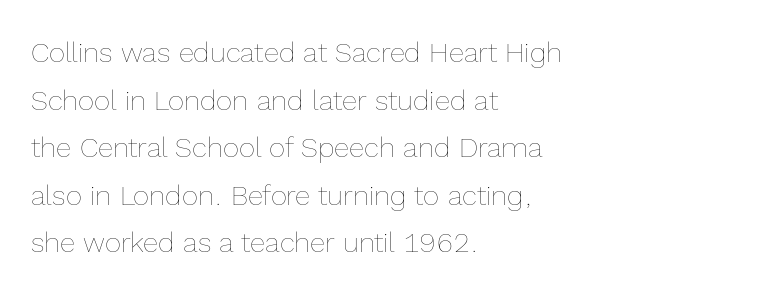
{"italic": "no", "bold": "no", "weight": "thin", "width": "normal", "x_height": "medium", "monospaced": "no", "underline": "no", "align": "left", "line_spacing": "normal", "line_spacing_ratio": 1.7, "letter_spacing": "normal", "letter_spacing_em": 0.0, "glyph_px": 28}
